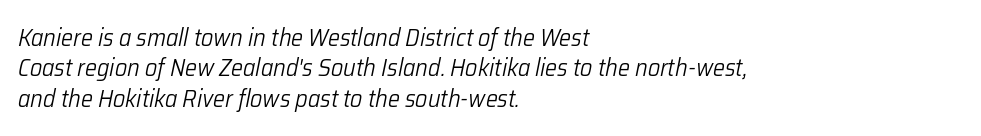
Designer's note — italics engaged. Short note: letters normally spaced. The typesetting does not lean heavy: it is not bold. This rendering features lettering with no underline. The typesetter chose a ragged-right arrangement here. Notice how descenders clear the ascenders below comfortably — that's standard leading.
